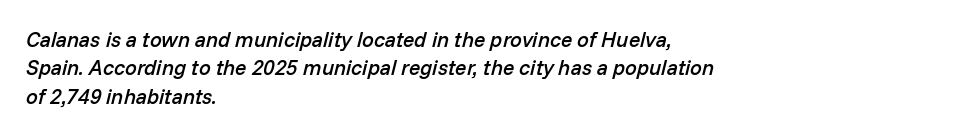
Compared with typical paragraphs, the rows here are spaced about the same. How heavy is the stroke? Medium-heavy — a semibold, shy of bold. Rendered with sloped, italic letterforms. Glyph-to-glyph distance matches everyday printed text. Anything drawn beneath the words? Only blank space.
